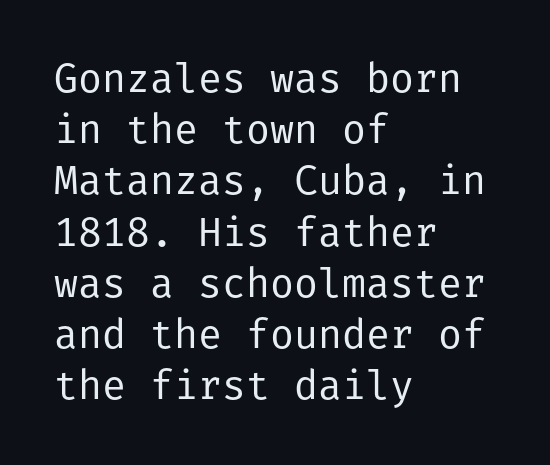
Q: Is the text bold? A: No.
Q: Is the text italic (slanted)? A: No, it is upright.
Q: Is the typeface a serif or a sans-serif typeface? A: Sans-serif.
Q: Is the text underlined? A: No.
Q: How is the paragraph aligned? A: Left-aligned.
Q: Is the spacing between letters normal or unusually wide? A: Normal.
Q: Is the spacing between lines tight, normal or loose? A: Normal.
Q: Width (condensed, normal, or wide)? A: Normal.
Q: Stroke contrast? A: Low.
Q: x-height? A: Medium.
